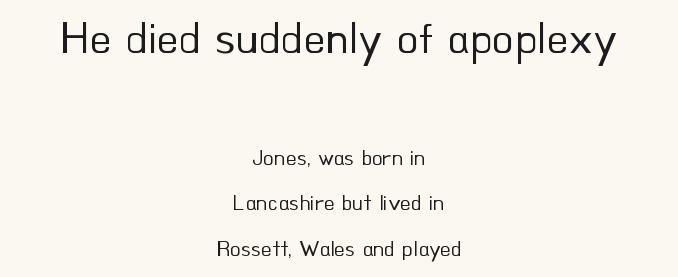
Q: Is the text bold? A: No.
Q: Is the text italic (slanted)? A: No, it is upright.
Q: Is the typeface a serif or a sans-serif typeface? A: Sans-serif.
Q: Is the text underlined? A: No.
Q: How is the paragraph aligned? A: Centered.
Q: Is the spacing between letters normal or unusually wide? A: Normal.
Q: Is the spacing between lines tight, normal or loose? A: Loose.
Q: Which block of text is set in a larger size, the first (top) or the second (bottom)? A: The first (top) one.
Q: Width (condensed, normal, or wide)? A: Normal.
Q: Stroke contrast? A: Low.
Q: x-height? A: Small.
Q: Monospaced? A: No.
